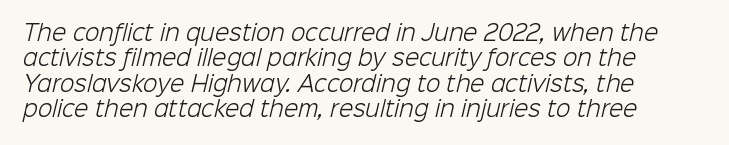
{"bold": "no", "underline": "no", "align": "left", "line_spacing_ratio": 1.21, "letter_spacing": "normal", "letter_spacing_em": 0.0, "glyph_px": 21}
